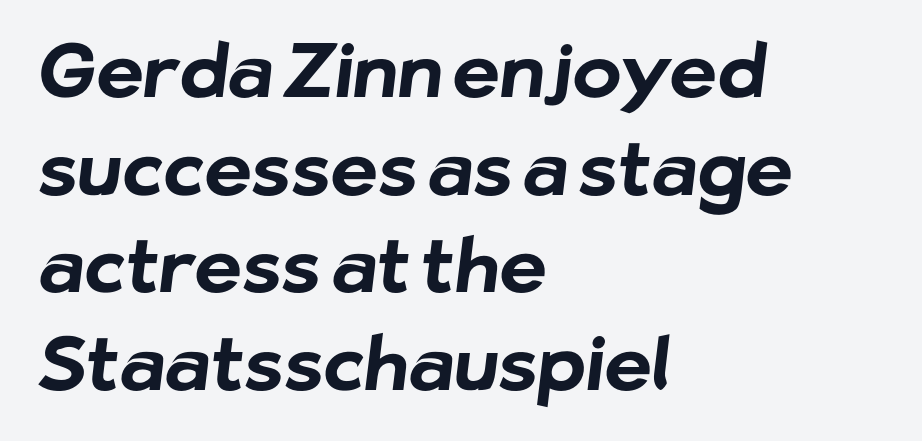
How would I describe the line gaps? Plain and ordinary. Note: no serifs on the glyphs. Bare-footed words on every line. Varying glyph widths throughout — classic text-font behaviour. The rendering anchors every line to the left-hand side. Nobody touched the tracking dial on this one.
